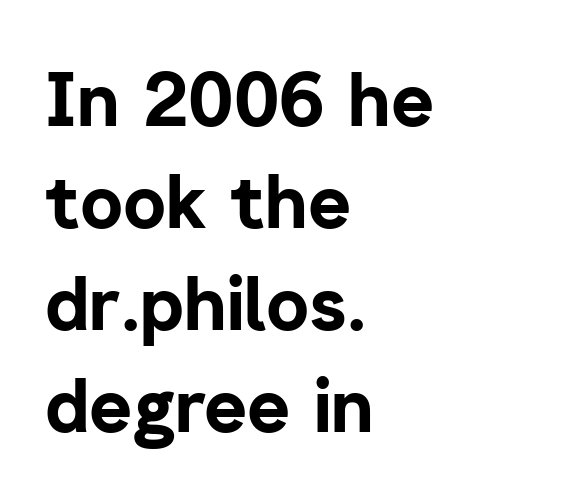
The image shows 74 px bold sans-serif type, upright; set left-aligned, normal line spacing (1.38x), normal letter spacing, not underlined; low stroke contrast and a medium x-height.
